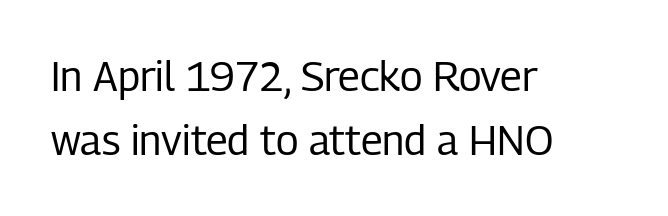
The image shows 41 px regular-weight, condensed sans-serif type, upright; set left-aligned, normal line spacing (1.55x), normal letter spacing, not underlined; low stroke contrast and a medium x-height.
